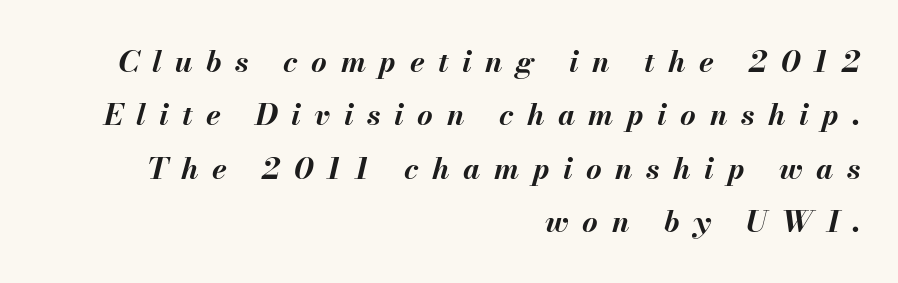
Q: Is the text bold? A: Yes.
Q: Is the text italic (slanted)? A: Yes, it leans right by about 13 degrees.
Q: Is the text underlined? A: No.
Q: How is the paragraph aligned? A: Right-aligned.
Q: Is the spacing between letters normal or unusually wide? A: Unusually wide.
Q: Width (condensed, normal, or wide)? A: Normal.
Q: Stroke contrast? A: Medium.
Q: x-height? A: Small.
Q: Monospaced? A: No.
